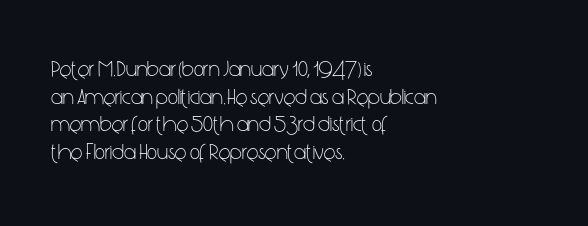
Q: Is the text bold? A: No.
Q: Is the text italic (slanted)? A: No, it is upright.
Q: Is the text underlined? A: No.
Q: How is the paragraph aligned? A: Left-aligned.
Q: Is the spacing between letters normal or unusually wide? A: Normal.
Q: Is the spacing between lines tight, normal or loose? A: Normal.
